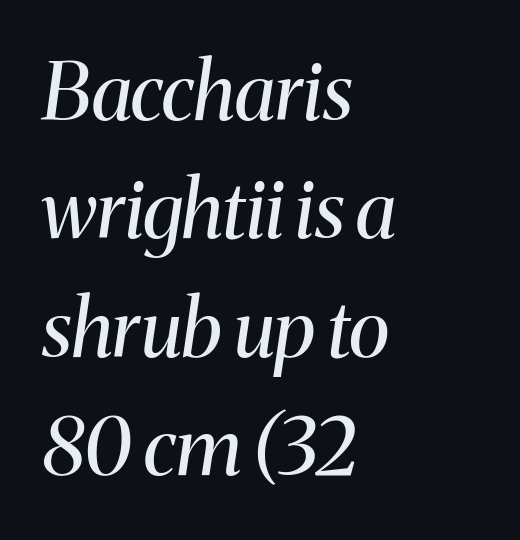
This sample uses an oblique cut, with every glyph tilted off the vertical. Has an underline been added? It has not. You can tell from the footed stems that serif type was used. The letterforms sit at book weight or below.
